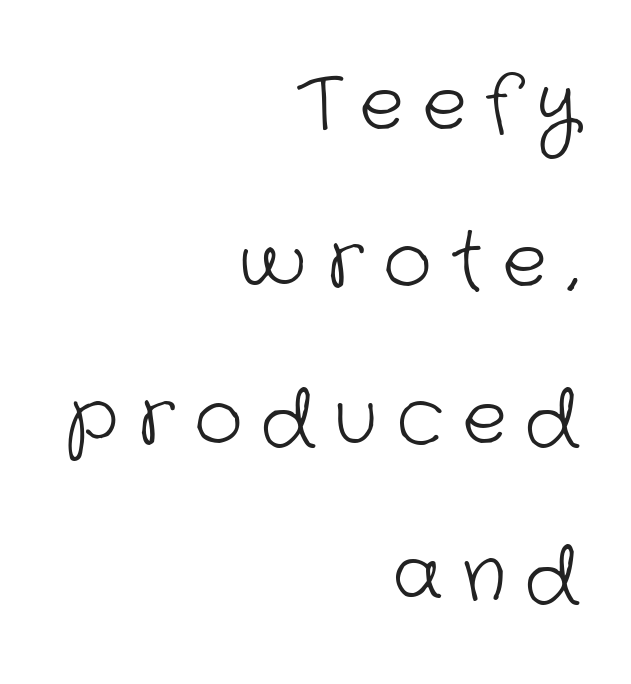
Regarding leading, the lines here are spaced well apart. A typesetter would call this heavily tracked-out type. Check under the words: just untouched page. Think of a printed novel: that variable character pitch is what you see here. Is the block centered? No — it sits flush against the right margin.
